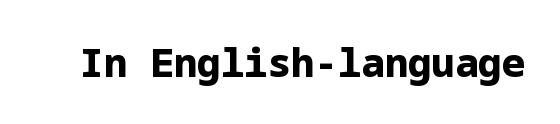
Between one letter and the next there's only the usual sliver of space. Does the type have serifs? No, each stem ends abruptly. Typographic density is high because the face is bold. This is roman type, the default non-slanted kind.
